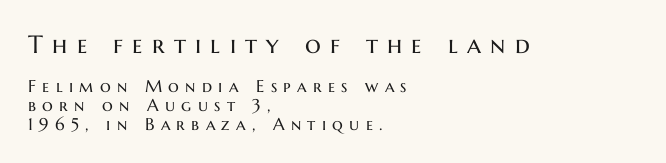
The image shows 25 px text type, upright; set left-aligned, tight line spacing (1.1x), unusually wide letter spacing (+0.37 em), not underlined; the first (top) block is 1.47x larger.
